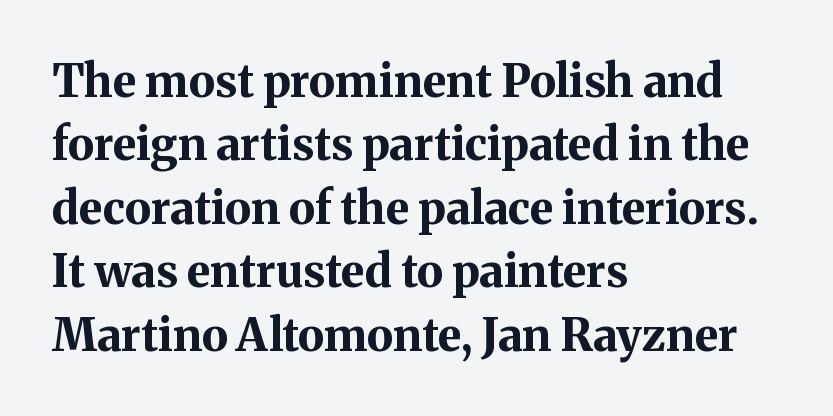
The foot of each line stays bare and open. The leading is moderate, giving the passage an even texture. The lettering stays uniformly vertical, giving the passage a roman look. The text was rendered using a seriffed face with decorative stroke endings. Typesetter's note: full bold, strokes at maximum text heaviness. These lines are rendered in a variable-pitch font.
